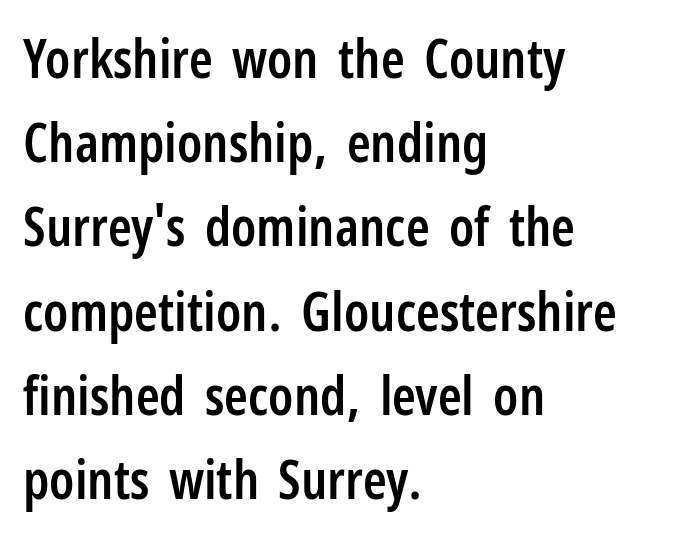
I'd call this a sans setting — the letters go barefoot. The gaps between neighbouring characters are ordinary and unremarkable. Proportional: the letters do not fall into vertical columns. Typographic density is moderately raised because the face is semibold. The string is rendered with underlining switched off.
